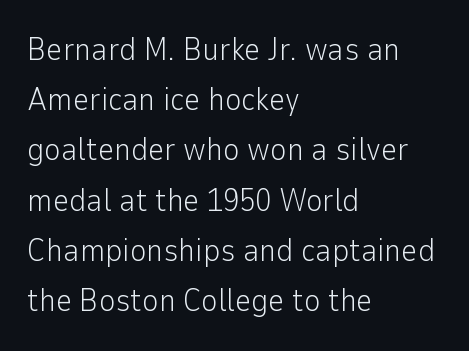
Tall strokes in this sample are plumb rather than angled. Is the block centered? No — it sits flush against the left margin. Proportional: the letters do not fall into vertical columns. The font family rendered here belongs to the sans-serif group. Underlining? Definitely not there.
